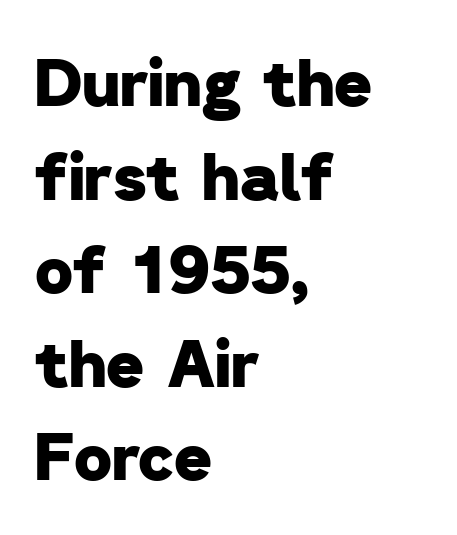
The image shows 65 px heavy sans-serif type; set left-aligned, normal line spacing (1.44x), normal letter spacing, not underlined; low stroke contrast and a medium x-height.
